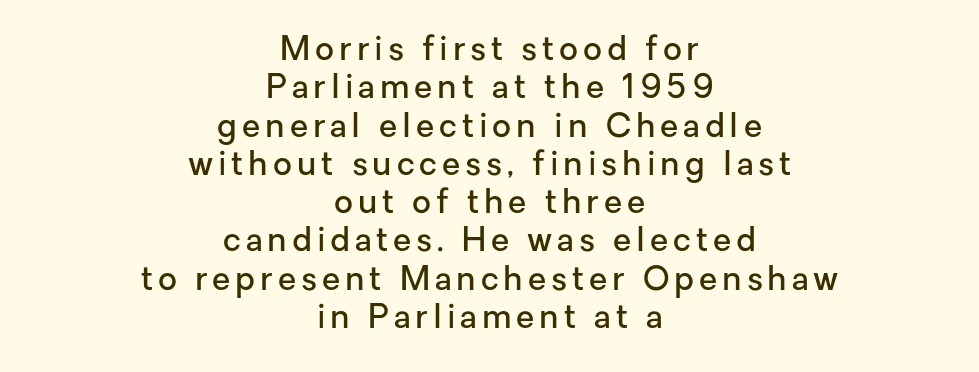
The image shows 33 px semibold sans-serif type, upright; set centered, line spacing 1.16x, not underlined; low stroke contrast and a medium x-height.
